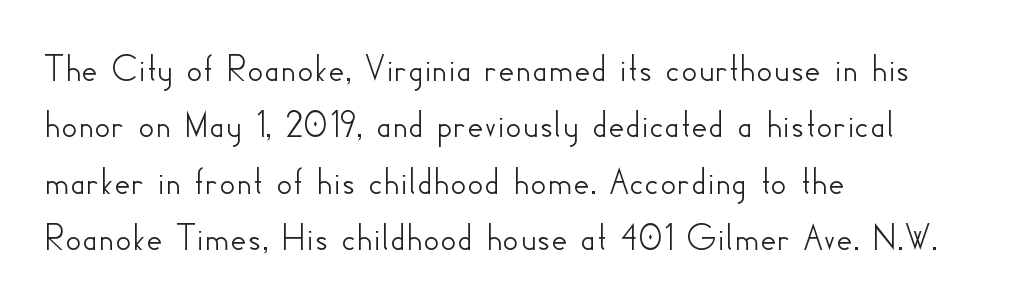
The image shows 40 px sans-serif type, upright; set left-aligned, normal line spacing (1.41x), normal letter spacing, not underlined; low stroke contrast and a small x-height.
